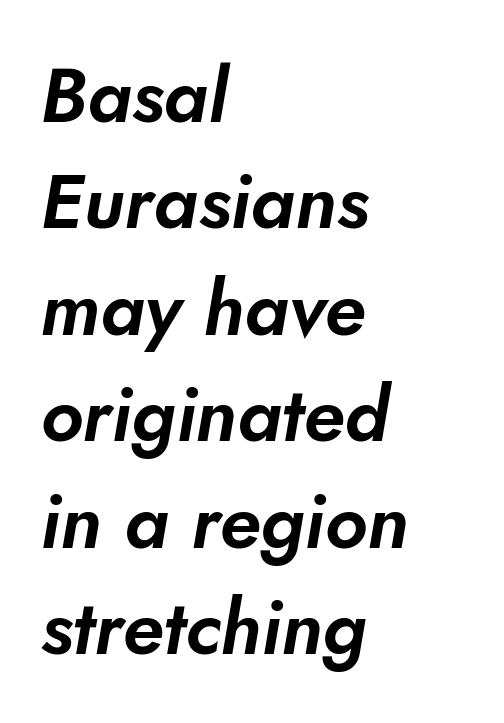
Q: Is the typeface a serif or a sans-serif typeface? A: Sans-serif.
Q: Is the text underlined? A: No.
Q: How is the paragraph aligned? A: Left-aligned.
Q: Is the spacing between letters normal or unusually wide? A: Normal.
Q: Is the spacing between lines tight, normal or loose? A: Normal.
Q: Width (condensed, normal, or wide)? A: Normal.
Q: Stroke contrast? A: Low.
Q: x-height? A: Small.
Q: Monospaced? A: No.
